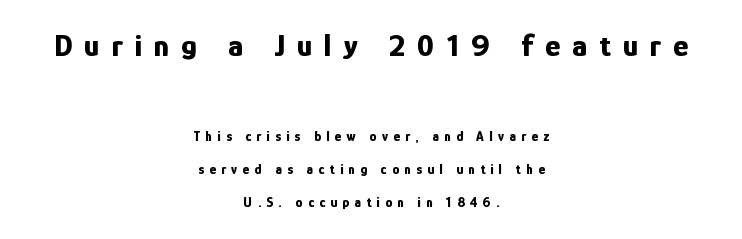
{"serif": "no", "italic": "no", "bold": "yes", "weight": "bold", "width": "condensed", "stroke_contrast": "low", "x_height": "medium", "monospaced": "no", "underline": "no", "align": "center", "line_spacing": "loose", "line_spacing_ratio": 2.36, "letter_spacing": "wide", "letter_spacing_em": 0.38, "larger_block": "first", "size_ratio": 2.29, "glyph_px": 32}
